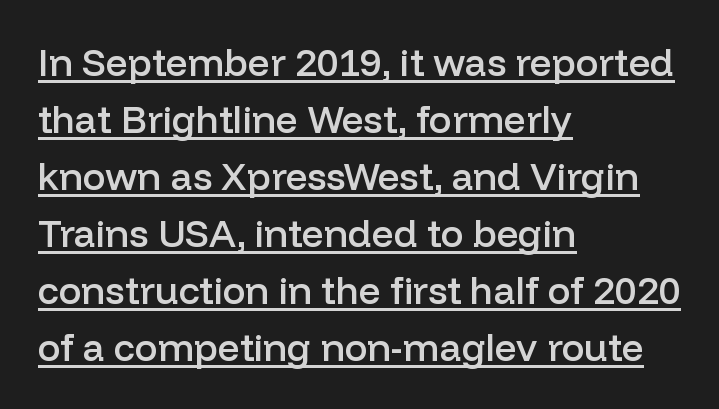
{"serif": "no", "italic": "no", "bold": "semi", "weight": "semibold", "width": "normal", "stroke_contrast": "low", "x_height": "medium", "monospaced": "no", "underline": "yes", "align": "left", "line_spacing": "normal", "line_spacing_ratio": 1.5, "letter_spacing": "normal", "letter_spacing_em": 0.0, "glyph_px": 38}
